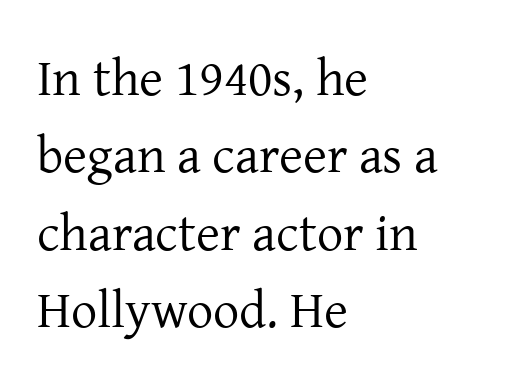
{"serif": "yes", "italic": "no", "bold": "no", "weight": "regular", "width": "normal", "stroke_contrast": "low", "x_height": "medium", "monospaced": "no", "underline": "no", "align": "left", "line_spacing": "normal", "line_spacing_ratio": 1.49, "letter_spacing": "normal", "letter_spacing_em": 0.0, "glyph_px": 52}
